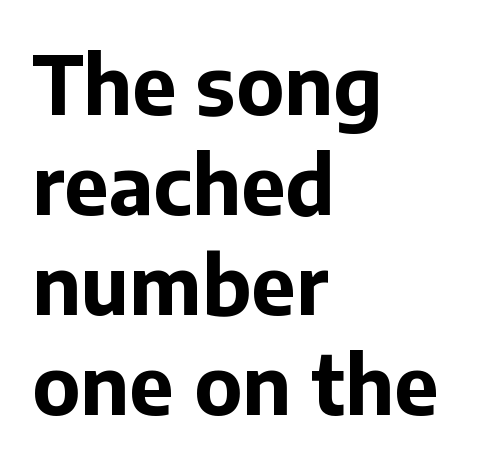
Q: Is the text bold? A: Yes.
Q: Is the text italic (slanted)? A: No, it is upright.
Q: Is the typeface a serif or a sans-serif typeface? A: Sans-serif.
Q: Is the text underlined? A: No.
Q: How is the paragraph aligned? A: Left-aligned.
Q: Is the spacing between letters normal or unusually wide? A: Normal.
Q: Is the spacing between lines tight, normal or loose? A: Normal.
Q: Width (condensed, normal, or wide)? A: Normal.
Q: Stroke contrast? A: Low.
Q: x-height? A: Medium.
Q: Monospaced? A: No.
